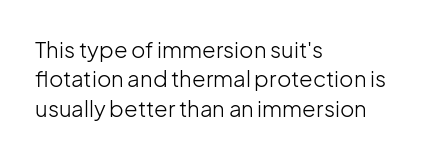
Caption: face not bold, strokes unweighted. Whoever set this chose a conventional vertical rhythm. This sample uses plain, unmodified letter spacing. The lettering stays uniformly vertical, giving the passage a roman look. Rule under the text: the space is simply empty.
